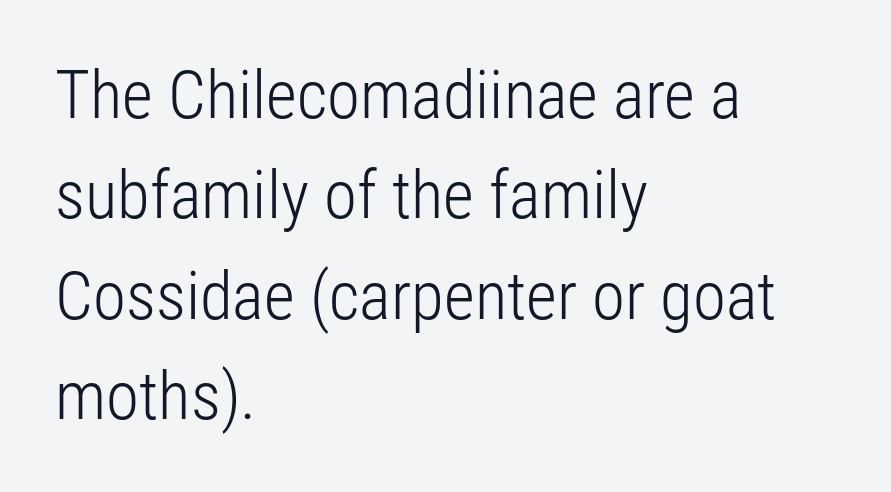
This is sans-serif lettering, the kind often seen on screens and signage. The letterforms sit shoulder to shoulder at normal distance. A typesetter would call this proportional, since set widths differ per character. Caption: multi-line text, flush left, ragged right.
